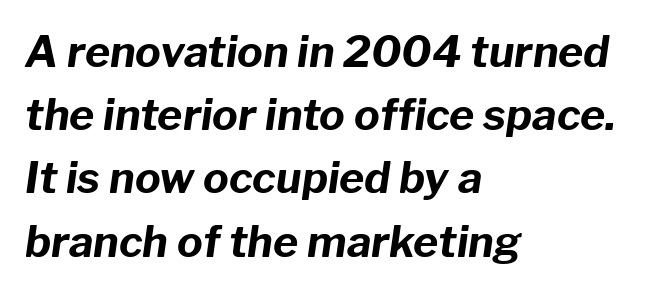
The image shows 43 px bold type, italic (leaning right); set left-aligned, normal line spacing (1.47x), normal letter spacing, not underlined; low stroke contrast and a medium x-height.
